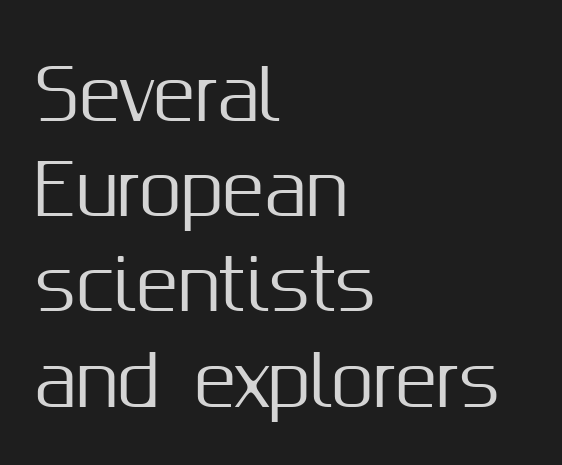
The axis of the letterforms is exactly vertical. Regarding serifs, this sample does without them. Tracking value appears to be zero — textbook default spacing. The area under the type is left untouched.
